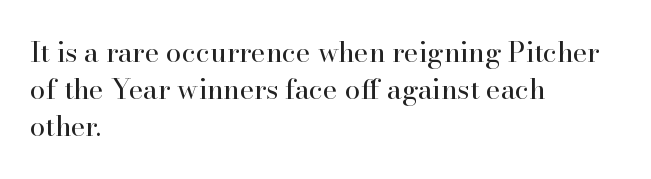
Weight: regular or lighter. Spacing verdict: proportional, widths tailored to each character. Underline: absent. The gaps between neighbouring characters are ordinary and unremarkable. Students, observe: this is what conventionally led text looks like.
